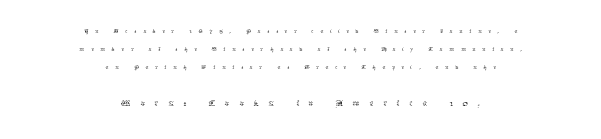
Q: Is the text bold? A: No.
Q: Is the text italic (slanted)? A: No, it is upright.
Q: Is the text underlined? A: No.
Q: How is the paragraph aligned? A: Centered.
Q: Is the spacing between letters normal or unusually wide? A: Unusually wide.
Q: Which block of text is set in a larger size, the first (top) or the second (bottom)? A: The second (bottom) one.
